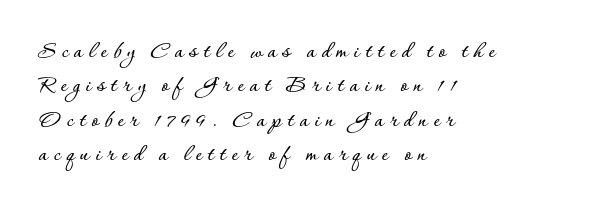
This block has exactly the height ordinary leading produces. In terms of letterspacing, this is a distinctly airy, spread setting. The glyphs are unaccompanied by any horizontal stroke below them.
